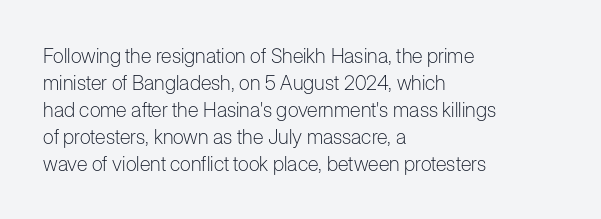
Q: Is the text bold? A: No.
Q: Is the text italic (slanted)? A: No, it is upright.
Q: Is the text underlined? A: No.
Q: How is the paragraph aligned? A: Left-aligned.
Q: Is the spacing between letters normal or unusually wide? A: Normal.
Q: Is the spacing between lines tight, normal or loose? A: Normal.
